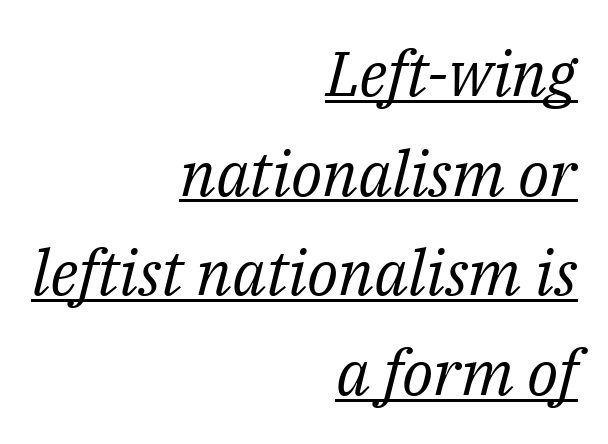
Q: Is the text bold? A: No.
Q: Is the text italic (slanted)? A: Yes, it leans right by about 14 degrees.
Q: Is the typeface a serif or a sans-serif typeface? A: Serif.
Q: Is the text underlined? A: Yes.
Q: How is the paragraph aligned? A: Right-aligned.
Q: Is the spacing between letters normal or unusually wide? A: Normal.
Q: Is the spacing between lines tight, normal or loose? A: Normal.
Q: Width (condensed, normal, or wide)? A: Normal.
Q: Stroke contrast? A: Medium.
Q: x-height? A: Medium.
Q: Monospaced? A: No.
